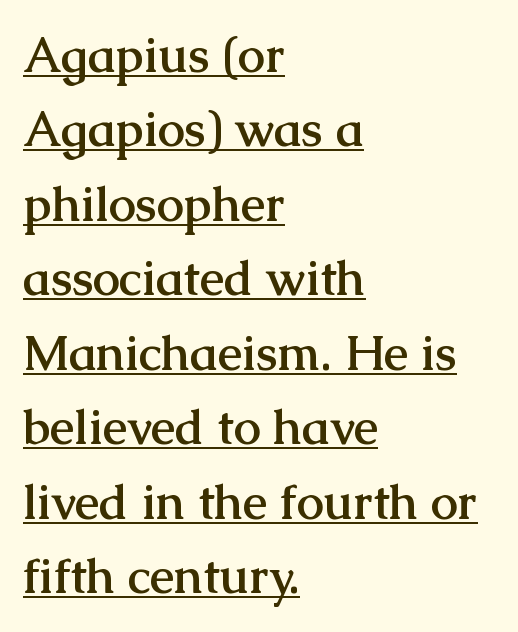
The gaps between neighbouring characters are ordinary and unremarkable. This sample has the flowing, uneven cadence of proportional lettering. Look at the stroke-to-counter ratio: heavy, a bold. A normal amount of white space separates one row of letters from the next. The letters stand straight up with perfectly vertical stems.
